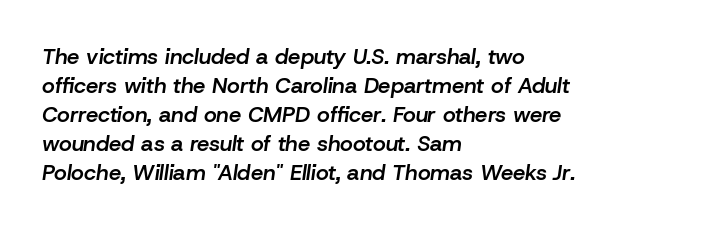
{"italic": "yes", "lean": "right", "slant_degrees": 8, "bold": "semi", "underline": "no", "align": "left", "line_spacing": "normal", "line_spacing_ratio": 1.32, "letter_spacing": "normal", "letter_spacing_em": 0.0, "glyph_px": 22}
